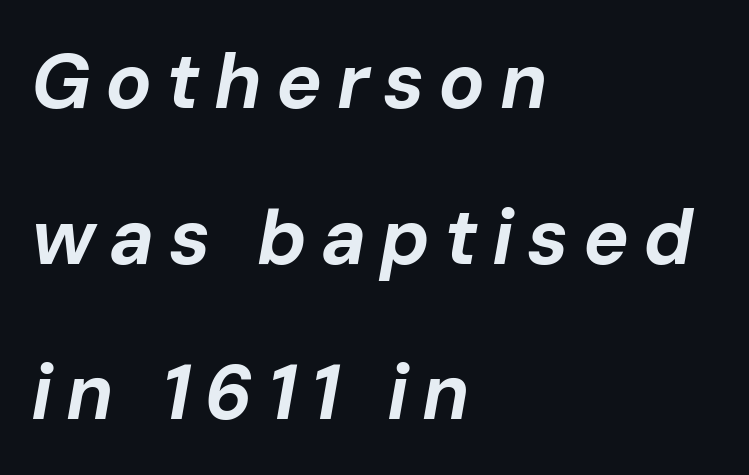
{"italic": "yes", "lean": "right", "slant_degrees": 10, "bold": "yes", "weight": "bold", "width": "normal", "stroke_contrast": "low", "x_height": "medium", "monospaced": "no", "underline": "no", "align": "left", "line_spacing": "loose", "line_spacing_ratio": 2.02, "glyph_px": 77}
